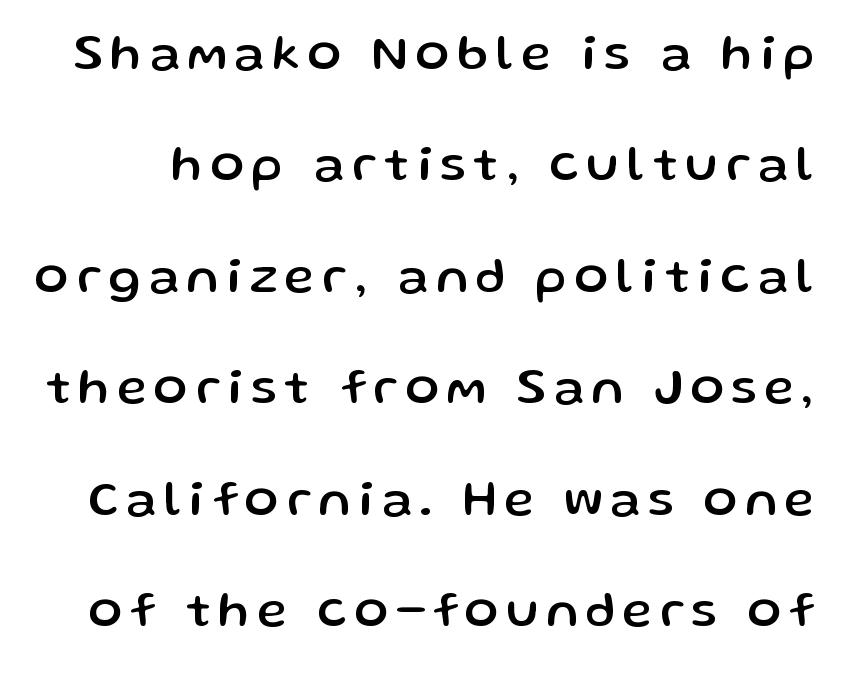
Q: Is the text italic (slanted)? A: No, it is upright.
Q: Is the typeface a serif or a sans-serif typeface? A: Sans-serif.
Q: Is the text underlined? A: No.
Q: Is the spacing between lines tight, normal or loose? A: Loose.
Q: Width (condensed, normal, or wide)? A: Normal.
Q: Stroke contrast? A: Low.
Q: x-height? A: Medium.
Q: Monospaced? A: No.
